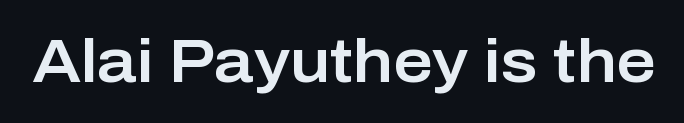
{"serif": "no", "italic": "no", "width": "normal", "stroke_contrast": "low", "x_height": "medium", "monospaced": "no", "underline": "no", "letter_spacing": "normal", "letter_spacing_em": 0.0, "glyph_px": 61}
